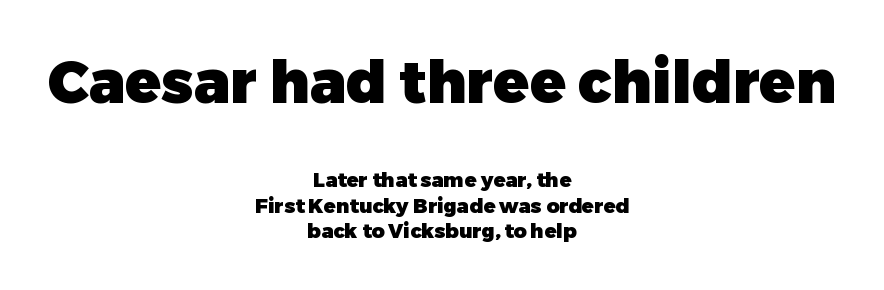
Nobody touched the tracking dial on this one. Weight: bold. Do the characters align in a grid? No, the font is proportional. Posture: upright roman. The glyphs in this specimen are sans serif.
